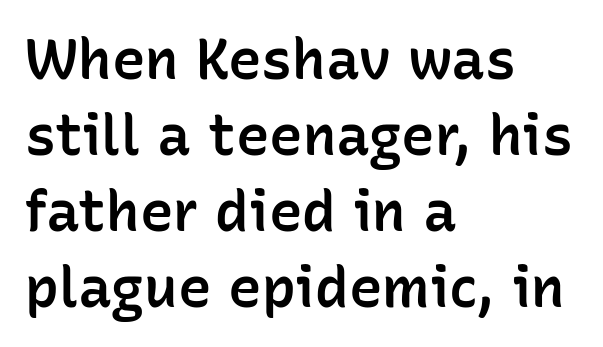
{"serif": "no", "italic": "no", "bold": "semi", "weight": "semibold", "width": "normal", "stroke_contrast": "low", "x_height": "medium", "monospaced": "no", "underline": "no", "align": "left", "line_spacing": "normal", "line_spacing_ratio": 1.36, "letter_spacing": "normal", "letter_spacing_em": 0.0, "glyph_px": 56}
